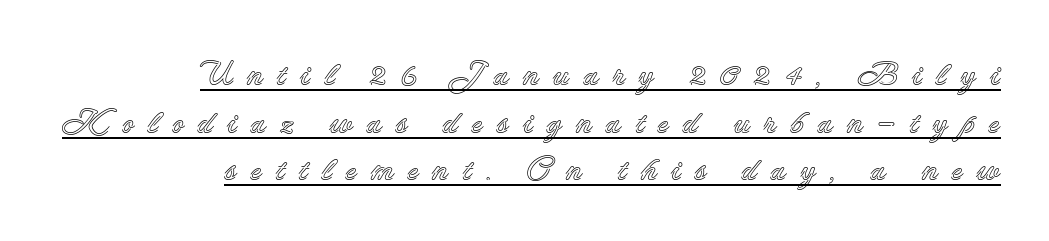
Q: Is the text italic (slanted)? A: Yes.
Q: Is the text underlined? A: Yes.
Q: How is the paragraph aligned? A: Right-aligned.
Q: Is the spacing between letters normal or unusually wide? A: Unusually wide.
Q: Is the spacing between lines tight, normal or loose? A: Normal.
Q: Width (condensed, normal, or wide)? A: Normal.
Q: x-height? A: Small.
Q: Monospaced? A: No.
